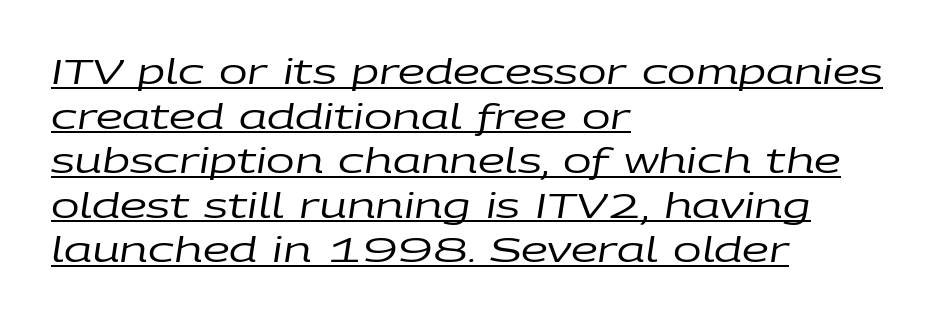
{"italic": "yes", "lean": "right", "slant_degrees": 9, "bold": "no", "weight": "regular", "width": "wide", "stroke_contrast": "low", "x_height": "large", "monospaced": "no", "underline": "yes", "align": "left", "line_spacing": "normal", "line_spacing_ratio": 1.31, "letter_spacing": "normal", "letter_spacing_em": 0.0, "glyph_px": 34}
